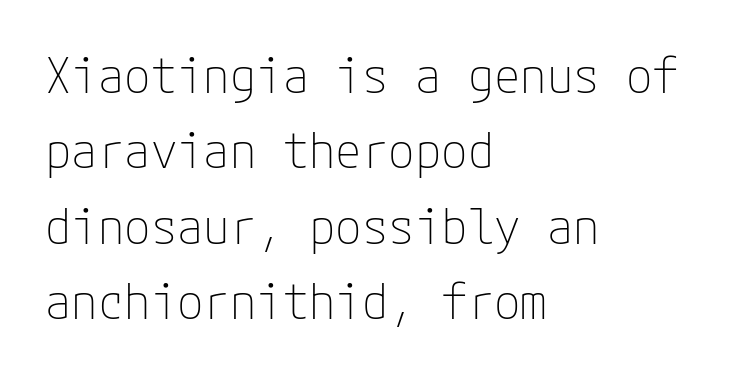
Q: Is the text bold? A: No.
Q: Is the text italic (slanted)? A: No, it is upright.
Q: Is the typeface a serif or a sans-serif typeface? A: Sans-serif.
Q: Is the text underlined? A: No.
Q: How is the paragraph aligned? A: Left-aligned.
Q: Is the spacing between letters normal or unusually wide? A: Normal.
Q: Is the spacing between lines tight, normal or loose? A: Normal.
Q: Width (condensed, normal, or wide)? A: Normal.
Q: Stroke contrast? A: Low.
Q: x-height? A: Medium.
